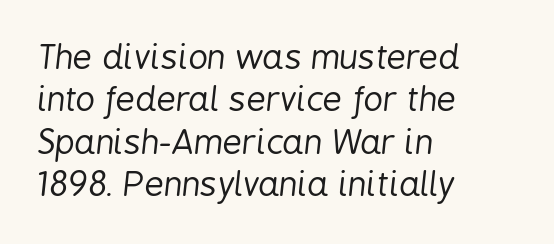
The image shows 34 px regular-weight, condensed type, italic (leaning right); set left-aligned, normal line spacing (1.25x), normal letter spacing, not underlined; low stroke contrast and a medium x-height.
